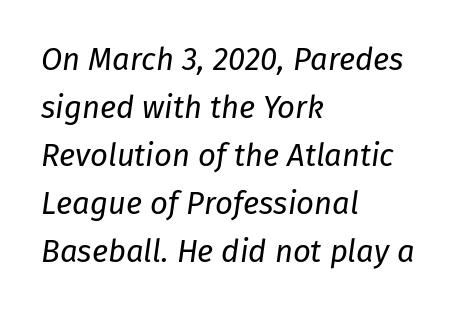
The image shows 31 px regular-weight type, italic (leaning right); set left-aligned, normal line spacing (1.55x), normal letter spacing, not underlined; low stroke contrast and a medium x-height.
